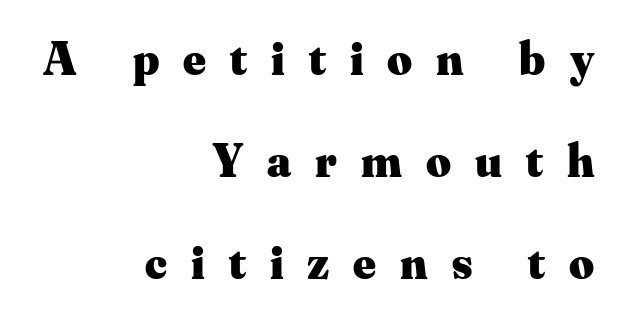
Q: Is the text bold? A: Yes.
Q: Is the text italic (slanted)? A: No, it is upright.
Q: Is the typeface a serif or a sans-serif typeface? A: Serif.
Q: Is the text underlined? A: No.
Q: How is the paragraph aligned? A: Right-aligned.
Q: Is the spacing between letters normal or unusually wide? A: Unusually wide.
Q: Is the spacing between lines tight, normal or loose? A: Loose.
Q: Width (condensed, normal, or wide)? A: Normal.
Q: Stroke contrast? A: Medium.
Q: x-height? A: Small.
Q: Monospaced? A: No.
